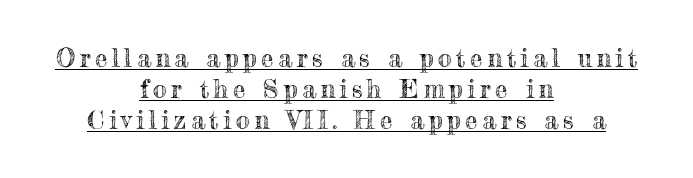
Q: Is the text italic (slanted)? A: No, it is upright.
Q: Is the text underlined? A: Yes.
Q: How is the paragraph aligned? A: Centered.
